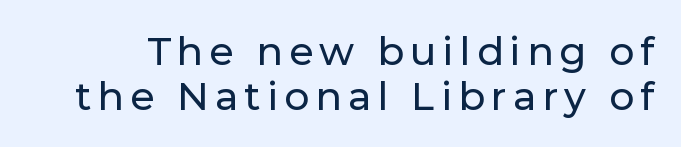
Here the designer chose a conventional face with non-uniform glyph widths. Upright lettering throughout. The rendering uses a small line-height, squeezing the rows. The area under the type is left untouched. This is sans-serif lettering, the kind often seen on screens and signage.
